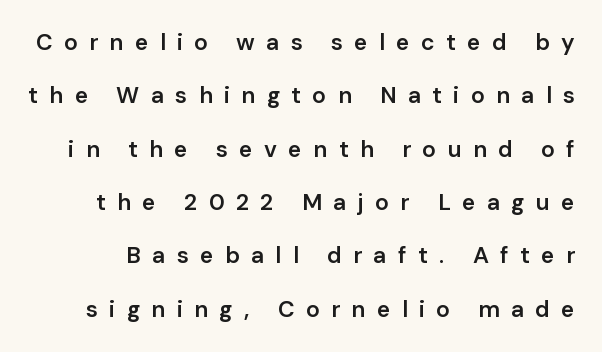
How are the letters spaced? Widely, with obvious added tracking. Do the letters lean? They stand straight. The rendering uses a semibold face; strokes are thickened but not to full bold. If you measured baseline to baseline, you'd find a long distance. Lines of text with bare space underneath.
